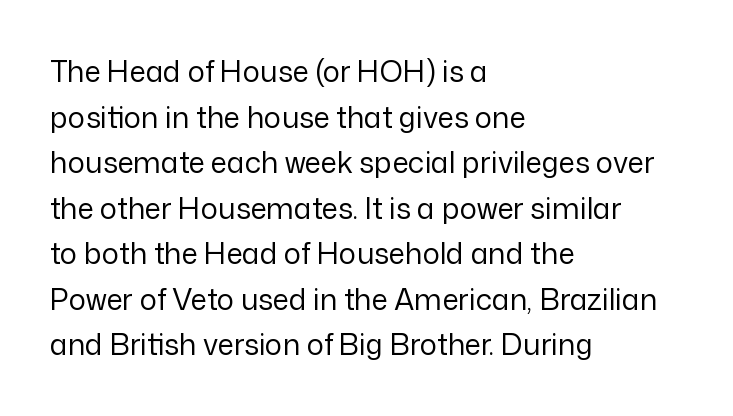
{"serif": "no", "italic": "no", "bold": "no", "weight": "regular", "width": "normal", "stroke_contrast": "low", "x_height": "medium", "monospaced": "no", "underline": "no", "align": "left", "line_spacing": "normal", "line_spacing_ratio": 1.57, "letter_spacing": "normal", "letter_spacing_em": 0.0, "glyph_px": 29}
